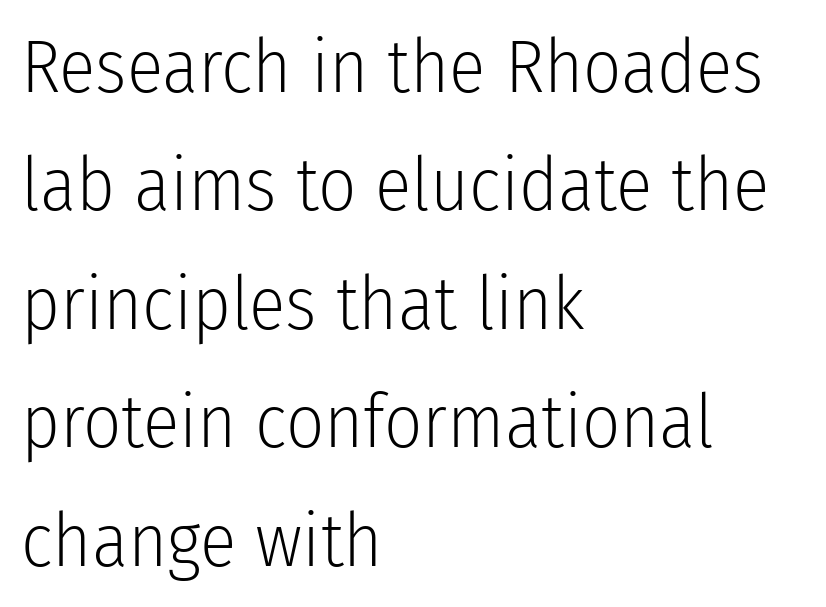
In terms of posture, this sample is upright. No heavy texture on the line: the type isn't bold. In terms of letterform style, serifs are entirely absent. Decoration check: the copy has no underline.
